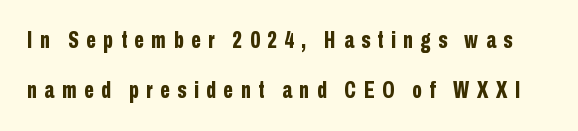
{"italic": "no", "bold": "yes", "underline": "no", "line_spacing": "loose", "line_spacing_ratio": 2.19, "letter_spacing": "wide", "letter_spacing_em": 0.33, "glyph_px": 23}
